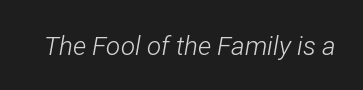
Caption: standard tracking, unaltered. Italic: yes, the glyphs are oblique. Ink coverage per letter is moderate at most. No word sits above an underline.
